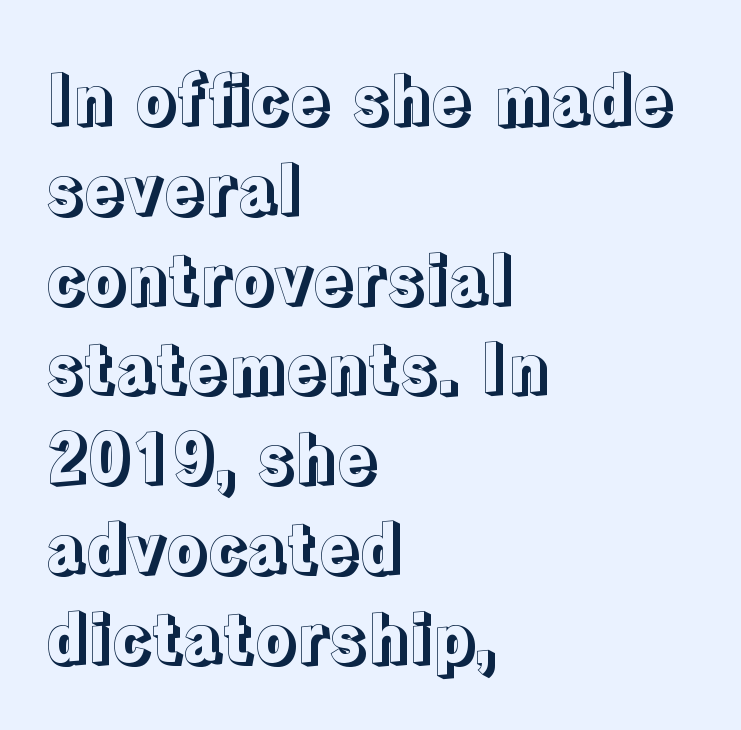
The image shows 66 px text type, upright; set left-aligned, normal line spacing (1.36x), normal letter spacing, not underlined; a medium x-height.
